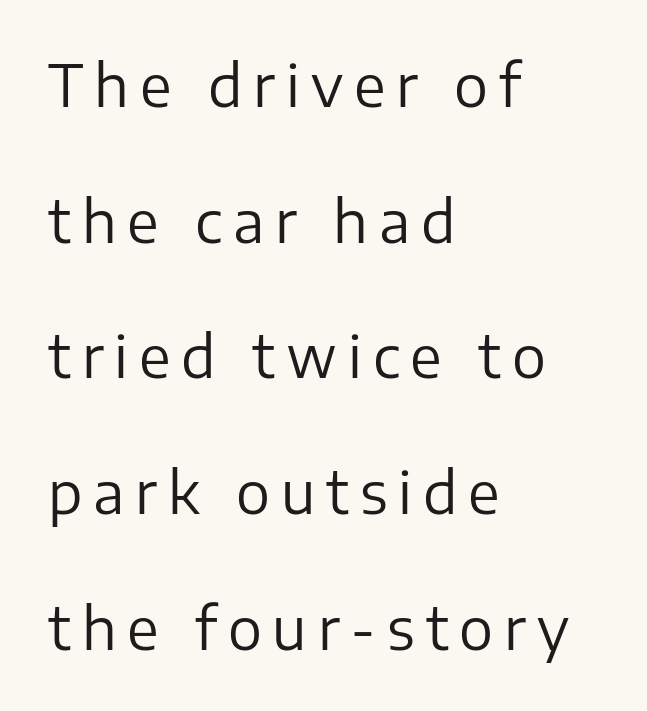
{"serif": "no", "italic": "no", "bold": "no", "weight": "regular", "width": "normal", "stroke_contrast": "low", "x_height": "medium", "monospaced": "no", "underline": "no", "align": "left", "line_spacing": "loose", "line_spacing_ratio": 2.38, "glyph_px": 57}
